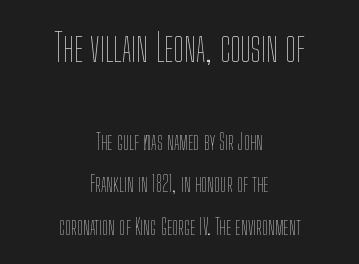
{"italic": "no", "bold": "no", "weight": "thin", "width": "condensed", "stroke_contrast": "low", "x_height": "medium", "monospaced": "no", "underline": "no", "align": "center", "line_spacing": "loose", "line_spacing_ratio": 1.93, "letter_spacing": "normal", "letter_spacing_em": 0.0, "larger_block": "first", "size_ratio": 1.73, "glyph_px": 38}
